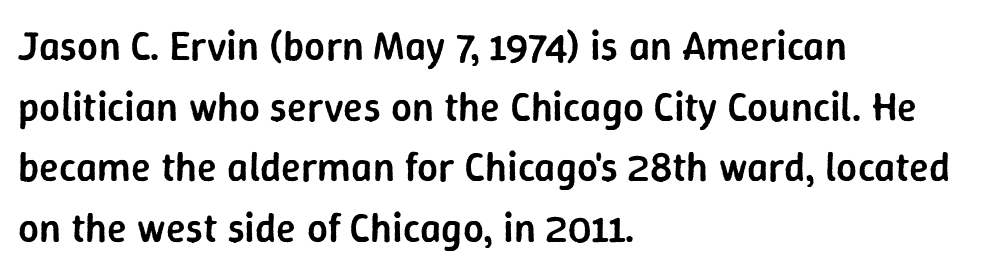
You could call the tracking neutral — neither tight nor loose. Semibold letterforms, between regular and bold. Unmarked baselines from the first word to the last. In terms of letterform style, serifs are entirely absent.
